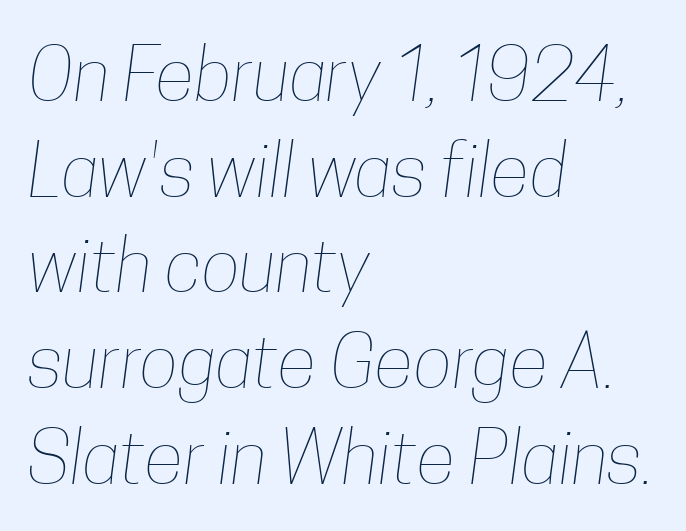
Q: Is the text bold? A: No.
Q: Is the text underlined? A: No.
Q: How is the paragraph aligned? A: Left-aligned.
Q: Is the spacing between letters normal or unusually wide? A: Normal.
Q: Is the spacing between lines tight, normal or loose? A: Normal.
Q: Width (condensed, normal, or wide)? A: Condensed.
Q: Stroke contrast? A: Low.
Q: x-height? A: Medium.
Q: Monospaced? A: No.
